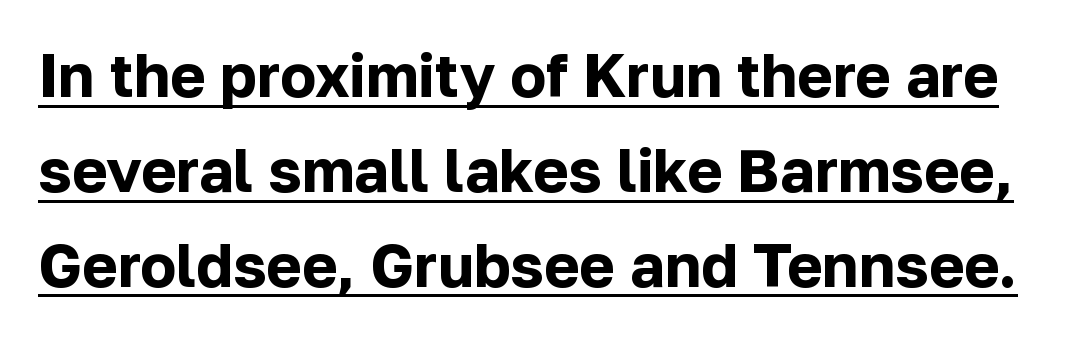
Q: Is the text bold? A: Yes.
Q: Is the text italic (slanted)? A: No, it is upright.
Q: Is the typeface a serif or a sans-serif typeface? A: Sans-serif.
Q: Is the text underlined? A: Yes.
Q: Is the spacing between letters normal or unusually wide? A: Normal.
Q: Is the spacing between lines tight, normal or loose? A: Normal.
Q: Width (condensed, normal, or wide)? A: Normal.
Q: Stroke contrast? A: Low.
Q: x-height? A: Medium.
Q: Monospaced? A: No.
